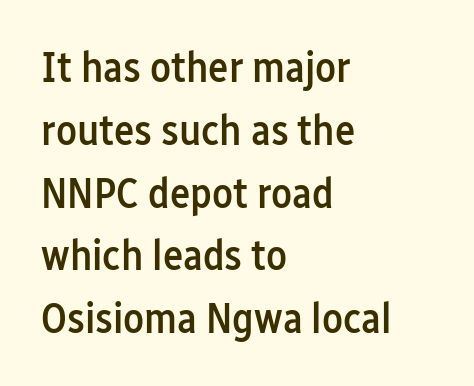
Q: Is the text bold? A: Semi-bold.
Q: Is the text italic (slanted)? A: No, it is upright.
Q: Is the typeface a serif or a sans-serif typeface? A: Sans-serif.
Q: Is the text underlined? A: No.
Q: How is the paragraph aligned? A: Left-aligned.
Q: Is the spacing between letters normal or unusually wide? A: Normal.
Q: Is the spacing between lines tight, normal or loose? A: Normal.
Q: Width (condensed, normal, or wide)? A: Condensed.
Q: Stroke contrast? A: Low.
Q: x-height? A: Medium.
Q: Monospaced? A: No.
